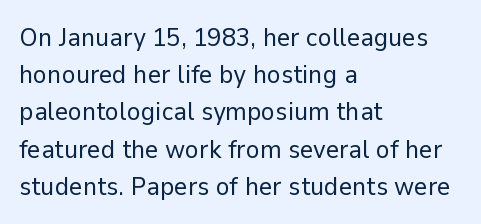
{"italic": "no", "bold": "no", "underline": "no", "align": "left", "line_spacing": "normal", "line_spacing_ratio": 1.43, "letter_spacing": "normal", "letter_spacing_em": 0.0, "glyph_px": 26}
